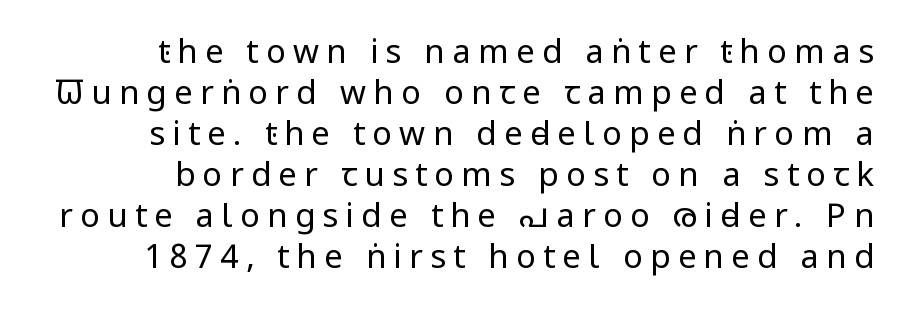
The space beneath each line is pristine and unruled. The tracking jumps out immediately: characters are airy and widely separated. Stems here are at most as thick as an everyday book face. A sans-serif font was chosen for this passage. The lettering holds an erect, upright posture throughout.
